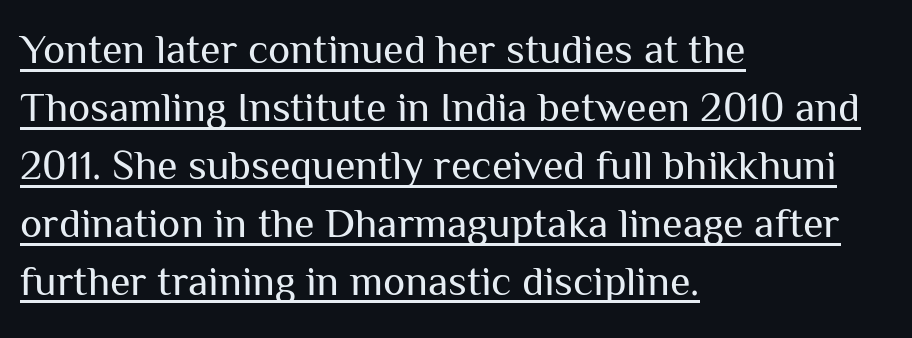
{"serif": "no", "italic": "no", "bold": "no", "weight": "regular", "width": "normal", "stroke_contrast": "medium", "x_height": "medium", "monospaced": "no", "underline": "yes", "align": "left", "line_spacing": "normal", "line_spacing_ratio": 1.38, "letter_spacing": "normal", "letter_spacing_em": 0.0, "glyph_px": 42}
